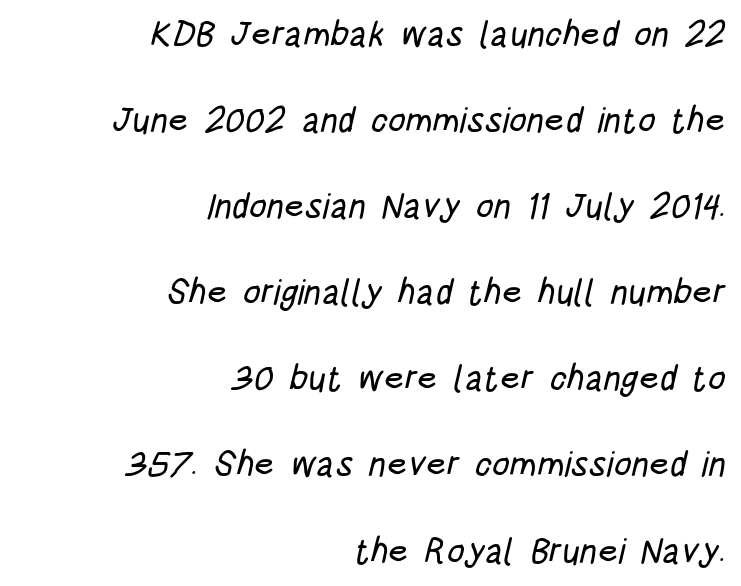
Q: Is the typeface a serif or a sans-serif typeface? A: Sans-serif.
Q: Is the text underlined? A: No.
Q: How is the paragraph aligned? A: Right-aligned.
Q: Is the spacing between letters normal or unusually wide? A: Normal.
Q: Is the spacing between lines tight, normal or loose? A: Loose.
Q: Width (condensed, normal, or wide)? A: Condensed.
Q: Stroke contrast? A: Low.
Q: x-height? A: Large.
Q: Monospaced? A: No.
